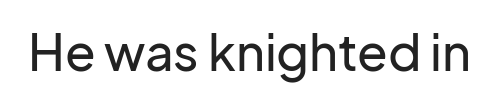
The rendering shows plain stroke endings on the letterforms — a sans-serif design. Clear beneath every line of the passage. Every character sits straight up, as roman type does. Here the designer chose a conventional face with non-uniform glyph widths. This rendering leaves character spacing at its baseline value.
